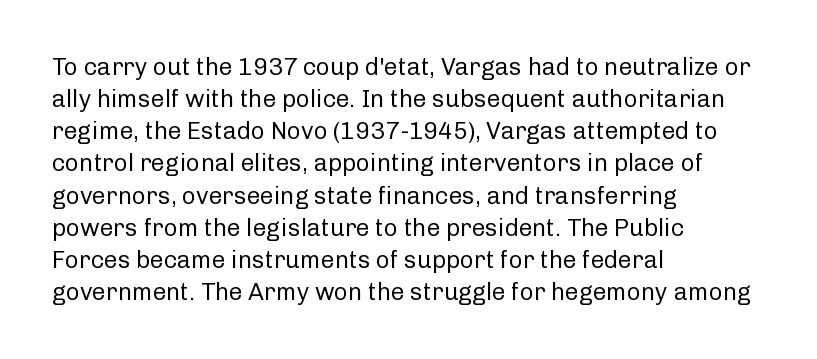
Q: Is the text bold? A: No.
Q: Is the text italic (slanted)? A: No, it is upright.
Q: Is the text underlined? A: No.
Q: How is the paragraph aligned? A: Left-aligned.
Q: Is the spacing between letters normal or unusually wide? A: Normal.
Q: Is the spacing between lines tight, normal or loose? A: Normal.
